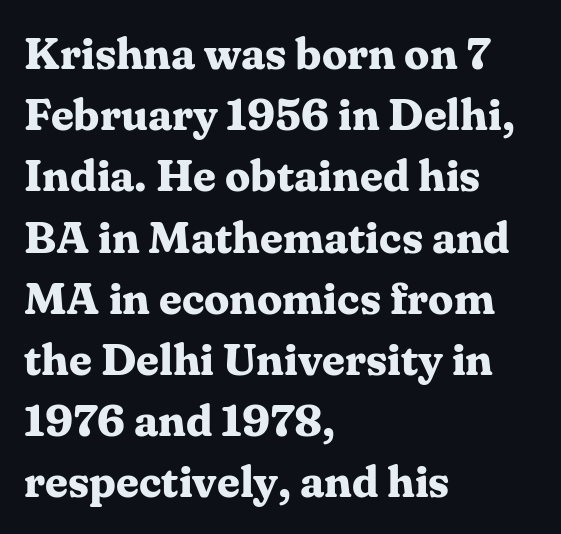
The image shows 45 px bold serif type, upright; set left-aligned, normal line spacing (1.36x), normal letter spacing, not underlined; medium stroke contrast and a medium x-height.
